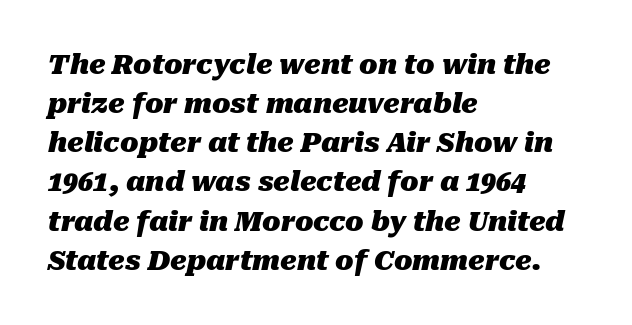
Does the weight exceed regular? Yes, all the way to bold. Honestly, the letter spacing is just normal — you wouldn't notice it. The whole block is typeset with a tilt. One glance says typical: line gaps are just what's usual.
